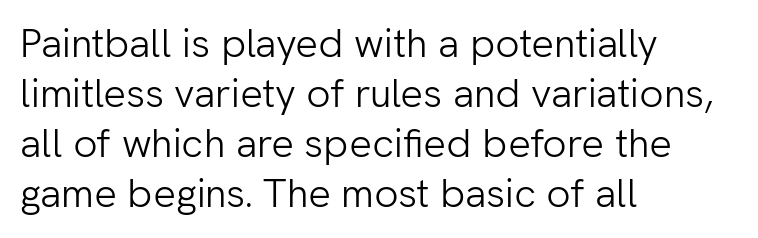
The image shows 40 px light sans-serif type, upright; set left-aligned, normal line spacing (1.25x), normal letter spacing, not underlined; low stroke contrast and a medium x-height.
